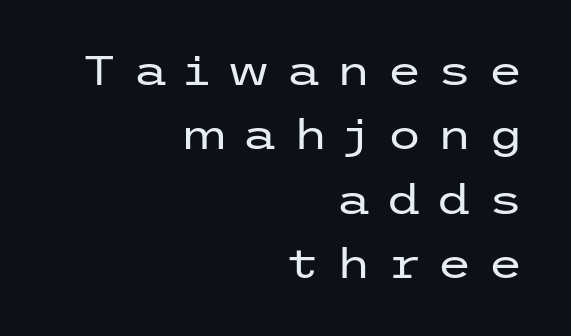
The image shows 40 px regular-weight, wide sans-serif type, upright; set right-aligned, normal line spacing (1.61x), unusually wide letter spacing (+0.39 em), not underlined; low stroke contrast and a medium x-height.
